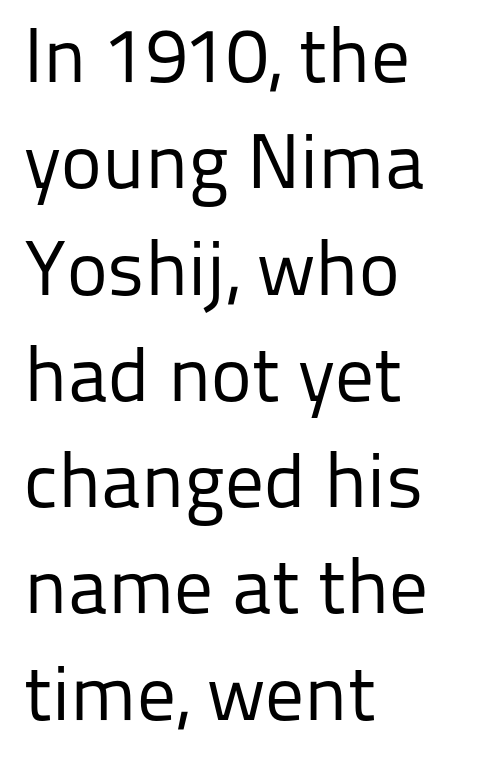
Layout note: lines flush left. Each stroke keeps to a modest, everyday thickness or less. A typesetter would mark this as roman, not italic. The space beneath each line is pristine and unruled.
